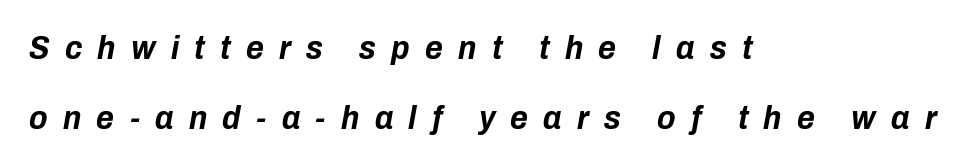
The image shows 34 px bold, condensed type, italic (leaning right); set left-aligned, loose line spacing (2.05x), unusually wide letter spacing (+0.45 em), not underlined; low stroke contrast and a medium x-height.
